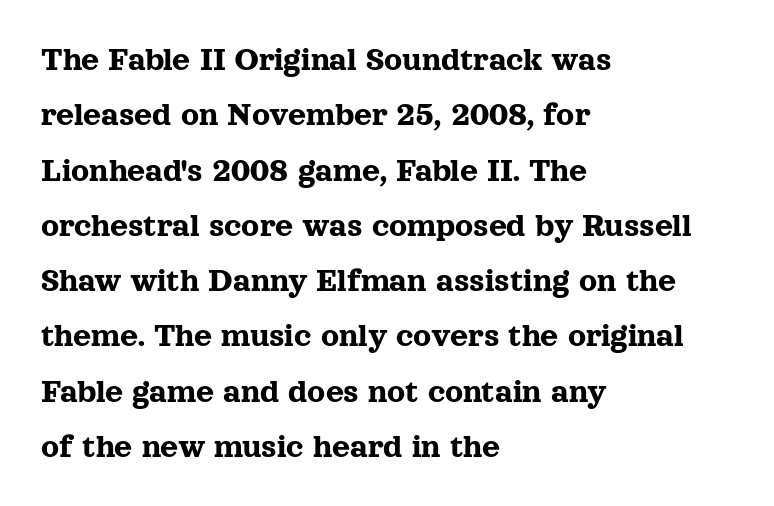
The image shows 35 px serif type, upright; set left-aligned, normal line spacing (1.58x), normal letter spacing, not underlined; a medium x-height.
